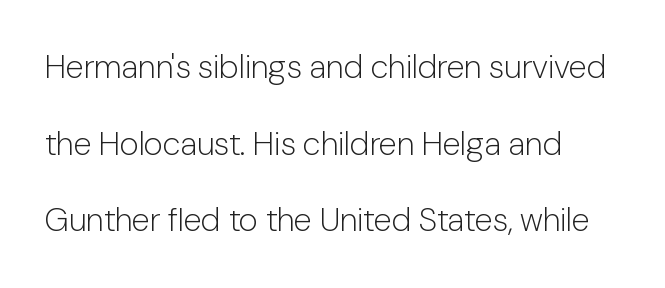
{"serif": "no", "italic": "no", "bold": "no", "weight": "light", "width": "normal", "stroke_contrast": "low", "x_height": "medium", "monospaced": "no", "underline": "no", "align": "left", "line_spacing": "loose", "line_spacing_ratio": 2.32, "letter_spacing": "normal", "letter_spacing_em": 0.0, "glyph_px": 33}
